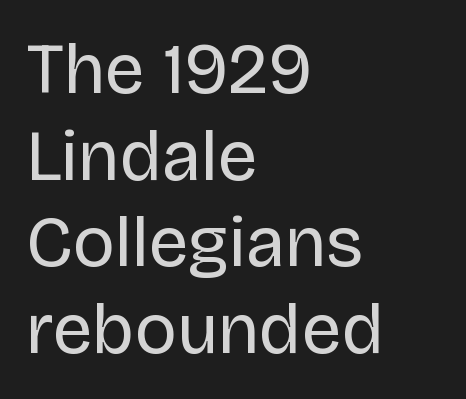
The rendering shows plain stroke endings on the letterforms — a sans-serif design. Beneath every word, the page is bare. Summary of weight: not heavy and not bold. Unlike italic type, these characters show no tilt at all. Look at the tracking — it's just the regular setting, nothing added.
